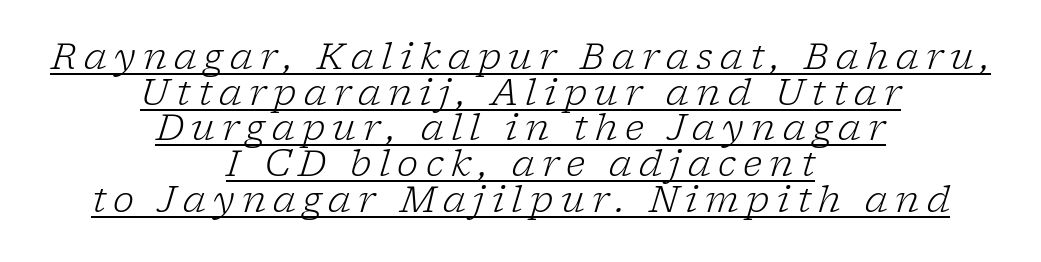
The axis of the letterforms is tilted away from vertical. The type is letterspaced generously, with wide tracking. Here the designer chose a conventional face with non-uniform glyph widths. The line-height multiplier appears low, near solid setting. Stems and bowls with no extra thickness — not bold.
